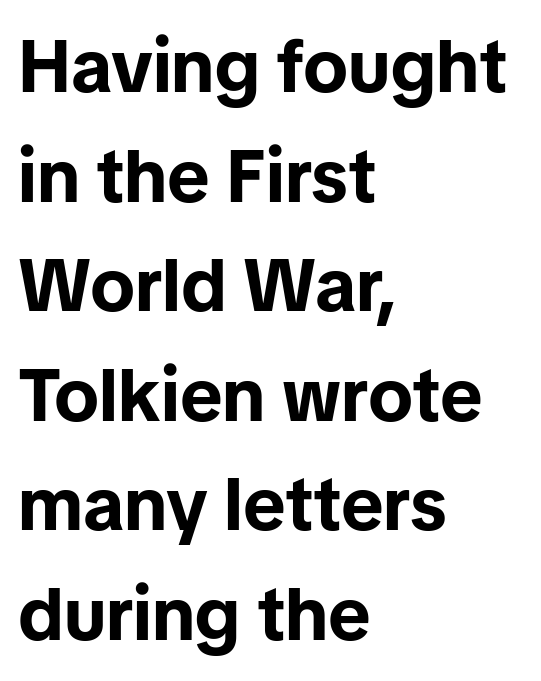
{"serif": "no", "italic": "no", "bold": "yes", "weight": "bold", "width": "normal", "stroke_contrast": "low", "x_height": "medium", "monospaced": "no", "underline": "no", "align": "left", "line_spacing": "normal", "line_spacing_ratio": 1.48, "letter_spacing": "normal", "letter_spacing_em": 0.0, "glyph_px": 74}
